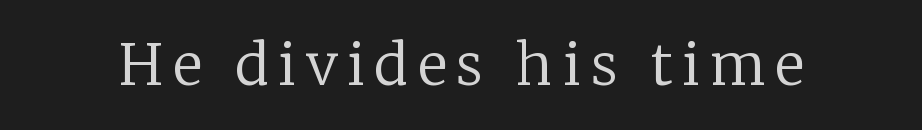
Q: Is the text bold? A: No.
Q: Is the text italic (slanted)? A: No, it is upright.
Q: Is the typeface a serif or a sans-serif typeface? A: Serif.
Q: Is the text underlined? A: No.
Q: Width (condensed, normal, or wide)? A: Normal.
Q: Stroke contrast? A: Low.
Q: x-height? A: Medium.
Q: Monospaced? A: No.
